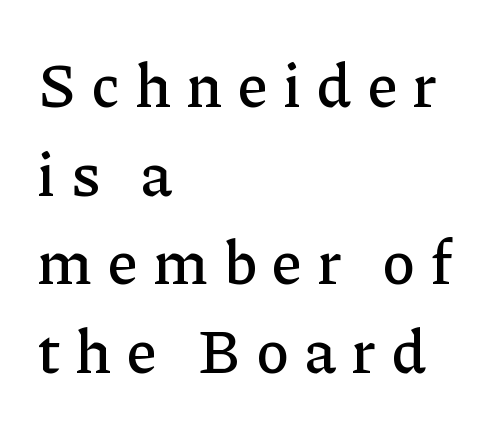
Q: Is the text italic (slanted)? A: No, it is upright.
Q: Is the typeface a serif or a sans-serif typeface? A: Serif.
Q: Is the text underlined? A: No.
Q: How is the paragraph aligned? A: Left-aligned.
Q: Is the spacing between letters normal or unusually wide? A: Unusually wide.
Q: Is the spacing between lines tight, normal or loose? A: Normal.
Q: Width (condensed, normal, or wide)? A: Normal.
Q: Stroke contrast? A: Low.
Q: x-height? A: Medium.
Q: Monospaced? A: No.
